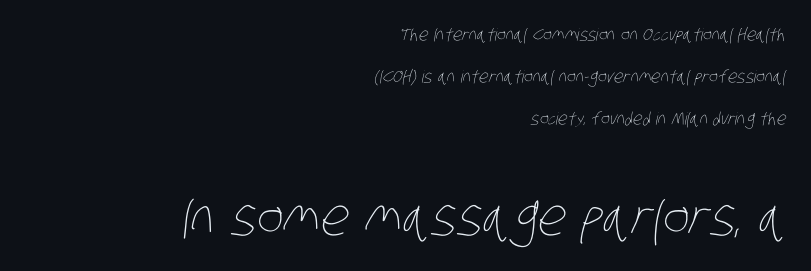
The image shows 51 px thin, condensed type; set right-aligned, loose line spacing (2.47x), normal letter spacing, not underlined; the second (bottom) block is 3.0x larger; low stroke contrast and a large x-height.
